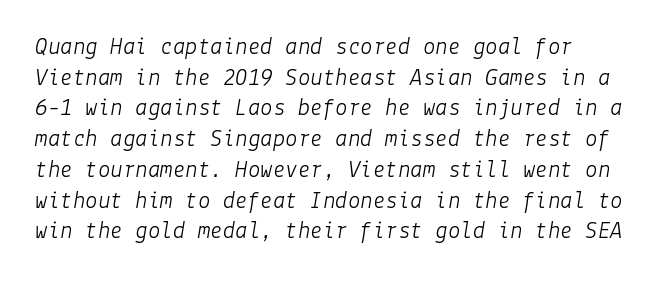
{"italic": "yes", "lean": "right", "slant_degrees": 9, "bold": "no", "underline": "no", "line_spacing_ratio": 1.23, "letter_spacing": "normal", "letter_spacing_em": 0.0, "glyph_px": 25}
